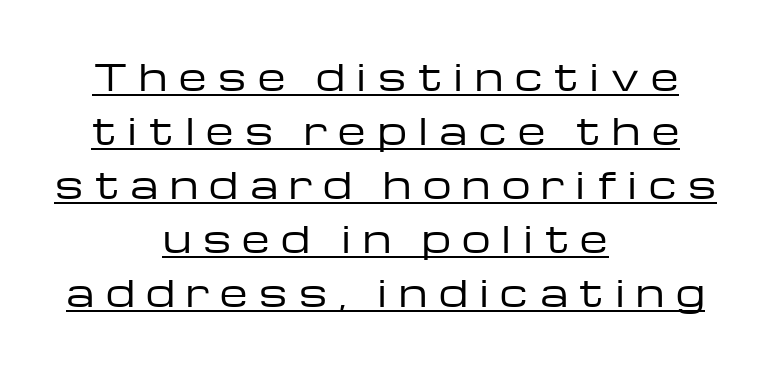
The image shows 36 px regular-weight, wide sans-serif type, upright; set centered, normal line spacing (1.5x), unusually wide letter spacing (+0.32 em), underlined; low stroke contrast and a medium x-height.
